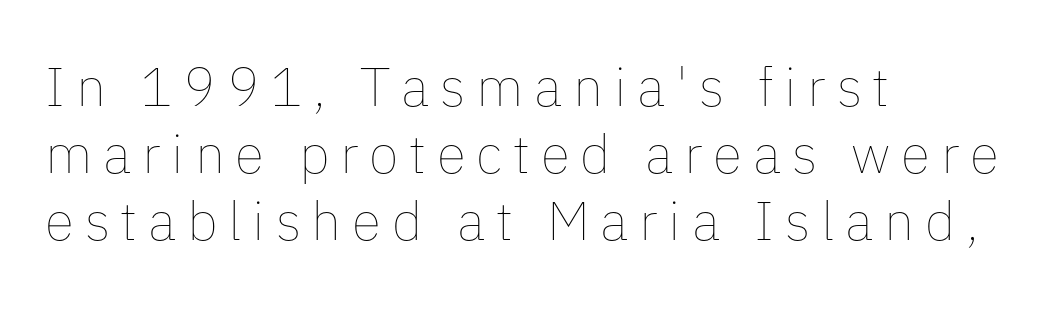
The passage shown is typed in a proportional face where columns would drift. Anything drawn beneath the words? Only blank space. Tracking here is generous; glyphs stand well apart from one another. Posture: straight, roman, zero tilt. The cut favours lightness, reaching ordinary text weight at its darkest.
